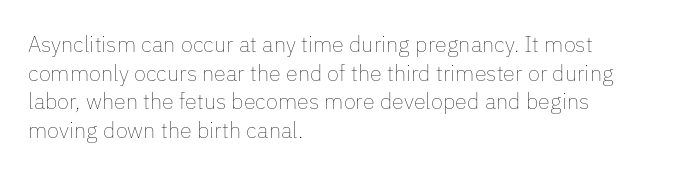
{"italic": "no", "bold": "no", "underline": "no", "align": "left", "line_spacing": "normal", "line_spacing_ratio": 1.3, "letter_spacing": "normal", "letter_spacing_em": 0.0, "glyph_px": 22}
